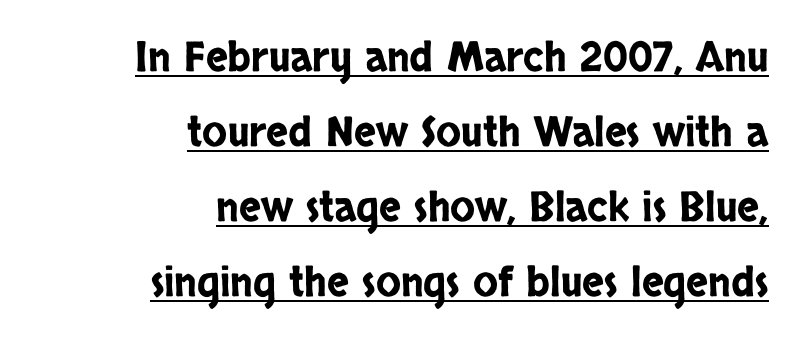
{"serif": "no", "italic": "no", "width": "condensed", "stroke_contrast": "low", "x_height": "large", "monospaced": "no", "underline": "yes", "align": "right", "line_spacing_ratio": 1.83, "letter_spacing": "normal", "letter_spacing_em": 0.0, "glyph_px": 41}
